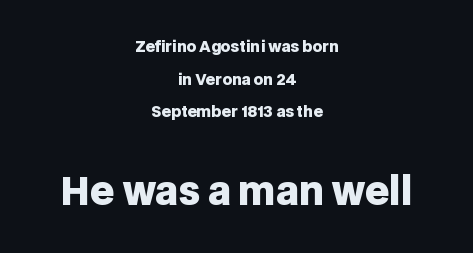
The glyphs are unaccompanied by any horizontal stroke below them. Centered paragraph, ragged on both sides. I'd call this a sans setting — the letters go barefoot. In terms of weight, the rendering is a true, heavy bold.
